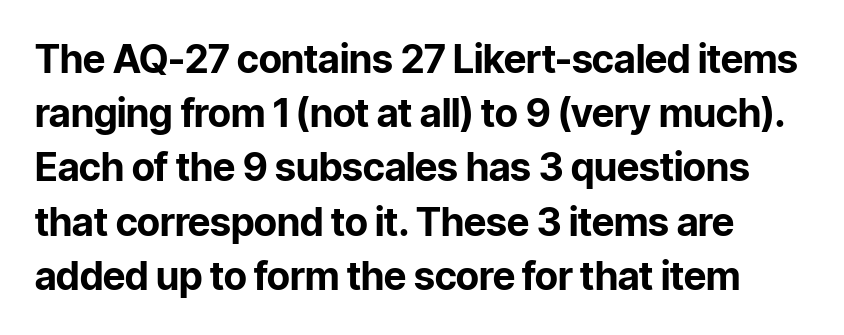
The letterforms sit shoulder to shoulder at normal distance. Vertical strokes here are truly vertical. Nothing sits at the stroke ends, so this counts as sans-serif. Spacing verdict: proportional, widths tailored to each character.
